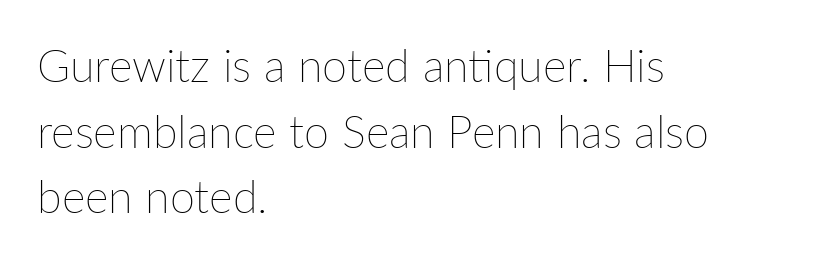
The rows are spaced the way most documents space them. The face used here is rendered with its standard letterfit. Weight class: somewhere from thin through regular. Underlining? Definitely not there. You could not count columns in this text — the font is proportionally spaced.
